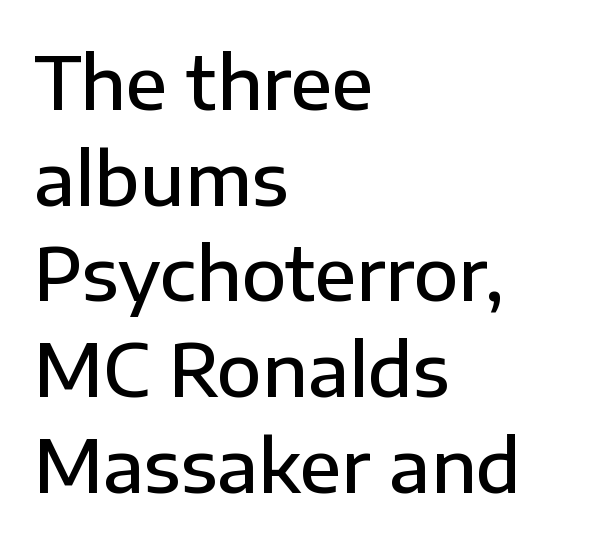
The image shows 73 px semibold sans-serif type, upright; set left-aligned, normal line spacing (1.31x), normal letter spacing, not underlined; low stroke contrast and a medium x-height.
